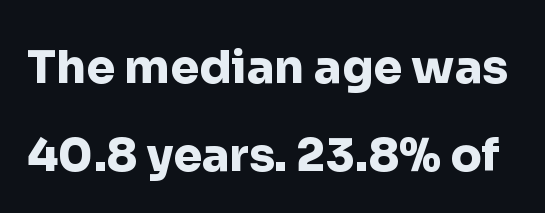
The image shows 46 px heavy sans-serif type, upright; set loose line spacing (1.91x), normal letter spacing, not underlined; low stroke contrast and a medium x-height.
